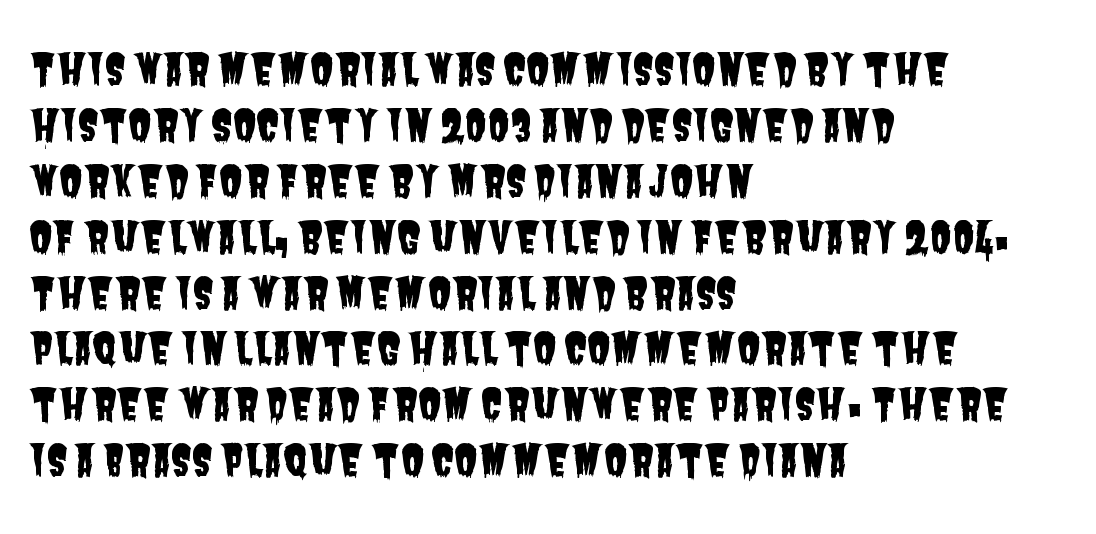
Nothing unusual about the tracking: characters are spaced as the font intends. Grotesque or geometric, the face here clearly has no serifs. Character widths vary here, with narrow letters taking less room than wide ones. Vertical spacing — default. The foot of each line stays bare and open. The ragged edge is on the right, which tells us the setting is flush left.
